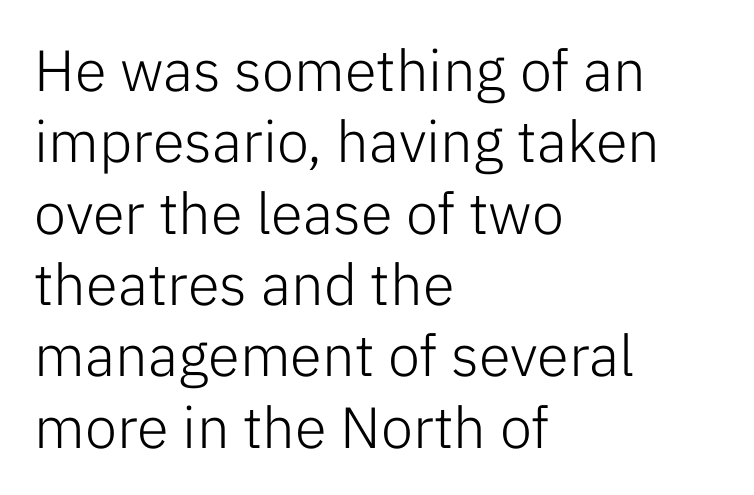
The image shows 58 px light sans-serif type, upright; set left-aligned, line spacing 1.23x, normal letter spacing, not underlined; low stroke contrast and a medium x-height.
